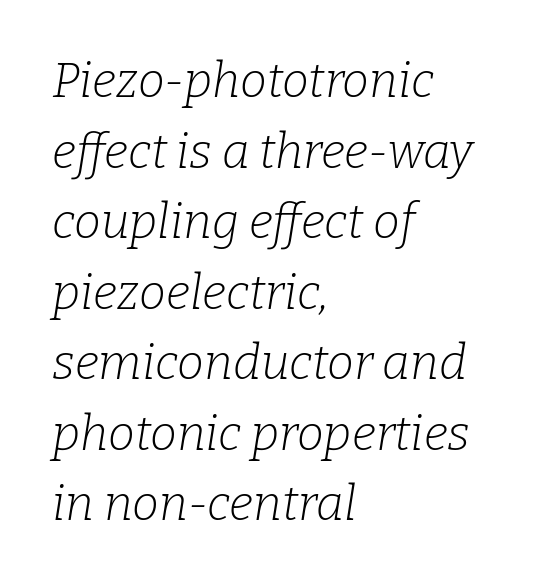
Anything drawn beneath the words? Only blank space. Serif or sans? Serif — the stroke terminals have little feet. Vertical stems look standard width or narrower in stroke. In terms of letterspacing, this is plain default setting. Normally led — the rows are evenly, conventionally spaced.
